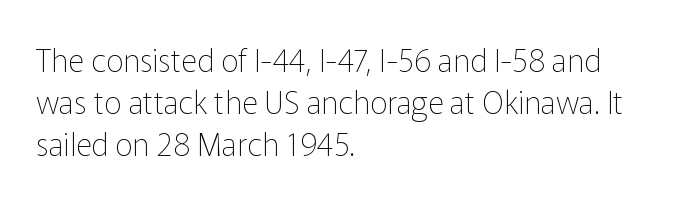
The image shows 31 px thin sans-serif type, upright; set left-aligned, normal line spacing (1.35x), normal letter spacing, not underlined; low stroke contrast and a medium x-height.
